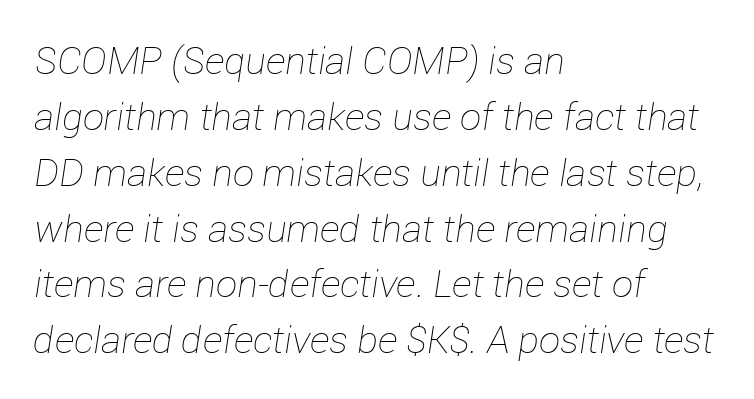
Q: Is the text bold? A: No.
Q: Is the text italic (slanted)? A: Yes, it leans right by about 12 degrees.
Q: Is the text underlined? A: No.
Q: How is the paragraph aligned? A: Left-aligned.
Q: Is the spacing between letters normal or unusually wide? A: Normal.
Q: Is the spacing between lines tight, normal or loose? A: Normal.
Q: Width (condensed, normal, or wide)? A: Normal.
Q: Stroke contrast? A: Low.
Q: x-height? A: Medium.
Q: Monospaced? A: No.
